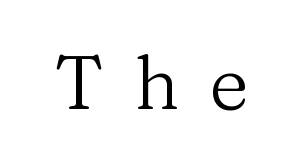
{"serif": "yes", "italic": "no", "bold": "no", "weight": "regular", "width": "normal", "stroke_contrast": "medium", "x_height": "medium", "monospaced": "no", "underline": "no", "letter_spacing": "wide", "letter_spacing_em": 0.39, "glyph_px": 76}
